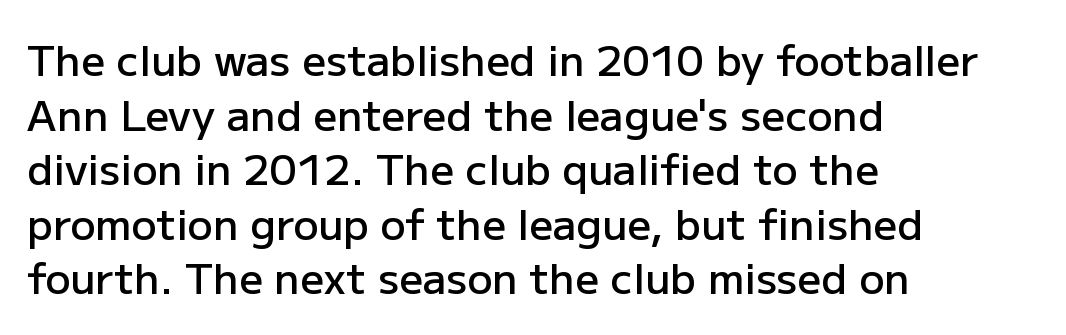
The image shows 42 px semibold sans-serif type, upright; set left-aligned, normal line spacing (1.3x), normal letter spacing, not underlined; low stroke contrast and a medium x-height.
